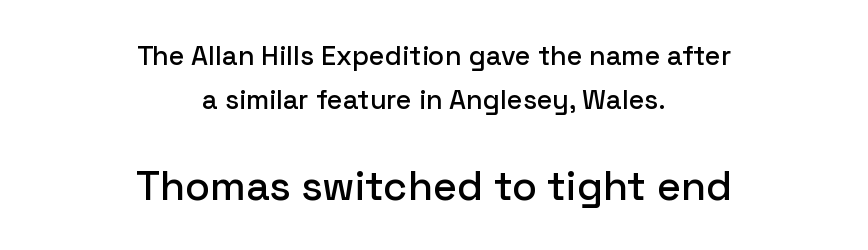
Q: Is the text italic (slanted)? A: No, it is upright.
Q: Is the typeface a serif or a sans-serif typeface? A: Sans-serif.
Q: Is the text underlined? A: No.
Q: How is the paragraph aligned? A: Centered.
Q: Is the spacing between letters normal or unusually wide? A: Normal.
Q: Is the spacing between lines tight, normal or loose? A: Normal.
Q: Which block of text is set in a larger size, the first (top) or the second (bottom)? A: The second (bottom) one.
Q: Width (condensed, normal, or wide)? A: Normal.
Q: Stroke contrast? A: Low.
Q: x-height? A: Medium.
Q: Monospaced? A: No.
